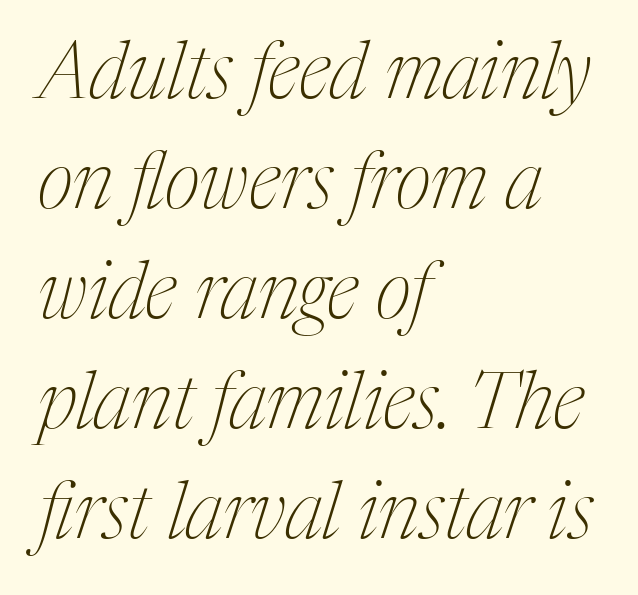
Q: Is the text bold? A: No.
Q: Is the text italic (slanted)? A: Yes, it leans right by about 17 degrees.
Q: Is the typeface a serif or a sans-serif typeface? A: Serif.
Q: Is the text underlined? A: No.
Q: How is the paragraph aligned? A: Left-aligned.
Q: Is the spacing between letters normal or unusually wide? A: Normal.
Q: Is the spacing between lines tight, normal or loose? A: Normal.
Q: Width (condensed, normal, or wide)? A: Condensed.
Q: Stroke contrast? A: Medium.
Q: x-height? A: Medium.
Q: Monospaced? A: No.
